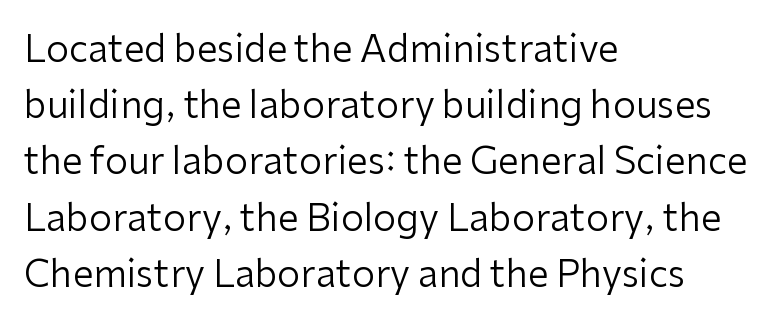
The image shows 37 px regular-weight sans-serif type, upright; set left-aligned, normal line spacing (1.52x), normal letter spacing, not underlined; low stroke contrast and a medium x-height.
